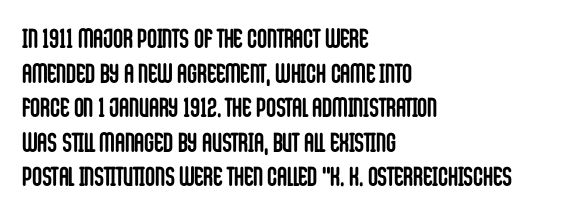
Compared with typical body copy, the letter spacing here is the same. The setting favours the left margin, as ordinary paragraphs usually do. Heft: maximum for text — a bold. Beneath every word, the page is bare. Successive baselines arrive at the customary interval. These lines were composed using upright roman letters.
